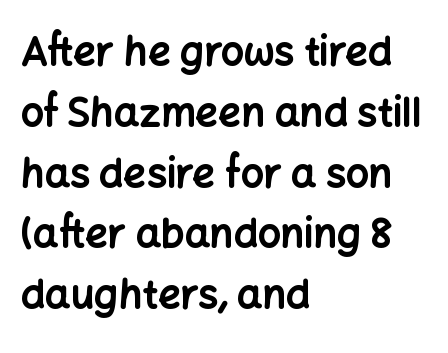
{"serif": "no", "italic": "no", "bold": "yes", "weight": "bold", "width": "normal", "stroke_contrast": "low", "x_height": "medium", "monospaced": "no", "underline": "no", "align": "left", "line_spacing": "normal", "line_spacing_ratio": 1.52, "letter_spacing": "normal", "letter_spacing_em": 0.0, "glyph_px": 40}
